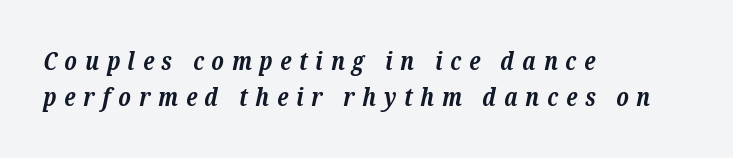
The image shows 25 px bold type, italic (leaning right); set left-aligned, normal line spacing (1.46x), unusually wide letter spacing (+0.31 em), not underlined.
